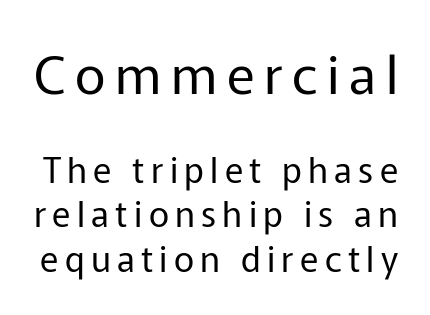
The image shows 53 px regular-weight sans-serif type, upright; set normal line spacing (1.27x), not underlined; the first (top) block is 1.51x larger; low stroke contrast and a medium x-height.
